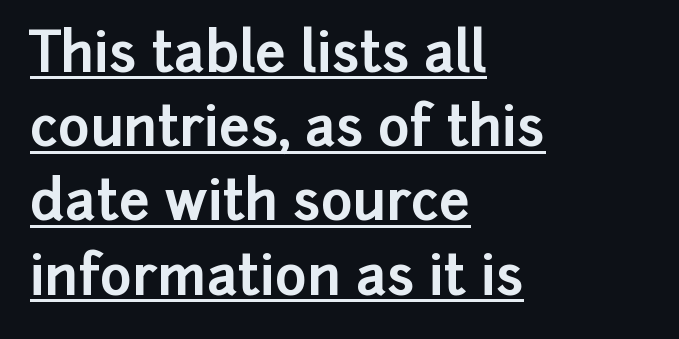
The image shows 55 px bold sans-serif type, upright; set left-aligned, normal line spacing (1.35x), normal letter spacing, underlined; low stroke contrast and a medium x-height.
